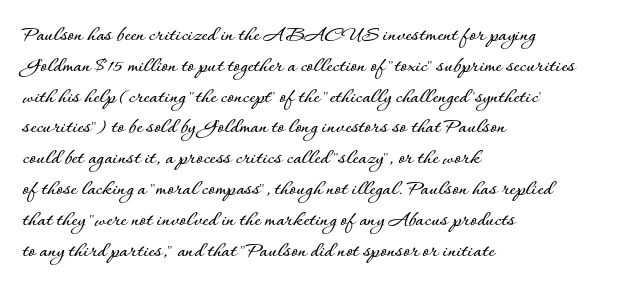
The glyphs are unaccompanied by any horizontal stroke below them. Each word holds together tightly as a unit, with standard inter-letter gaps. The paragraph shown leans on its left margin. Does the leading feel generous? No, just average.
